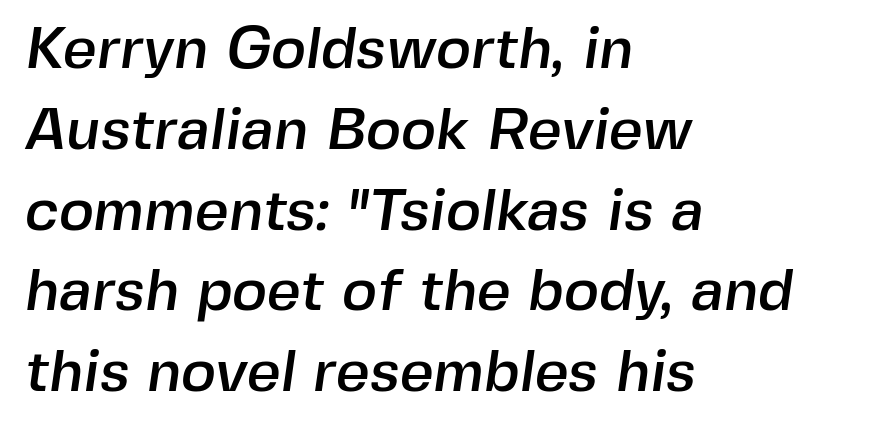
Q: Is the typeface a serif or a sans-serif typeface? A: Sans-serif.
Q: Is the text underlined? A: No.
Q: How is the paragraph aligned? A: Left-aligned.
Q: Is the spacing between letters normal or unusually wide? A: Normal.
Q: Is the spacing between lines tight, normal or loose? A: Normal.
Q: Width (condensed, normal, or wide)? A: Normal.
Q: x-height? A: Medium.
Q: Monospaced? A: No.
